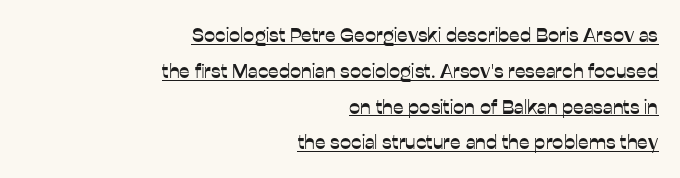
{"italic": "no", "underline": "yes", "align": "right", "line_spacing_ratio": 1.79, "letter_spacing": "normal", "letter_spacing_em": 0.0, "glyph_px": 20}
